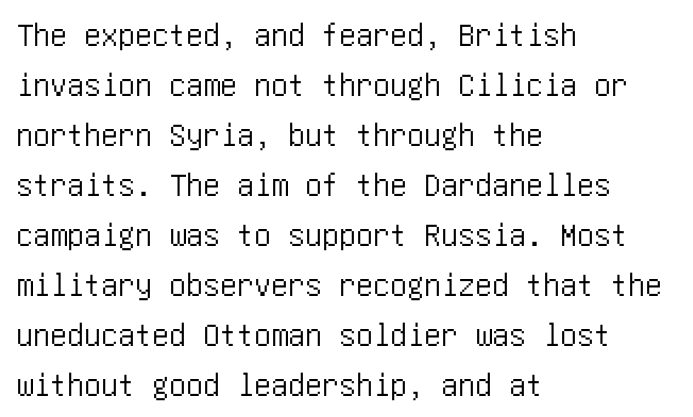
The image shows 34 px condensed sans-serif type, upright; set left-aligned, normal line spacing (1.47x), normal letter spacing, not underlined; low stroke contrast and a large x-height.
